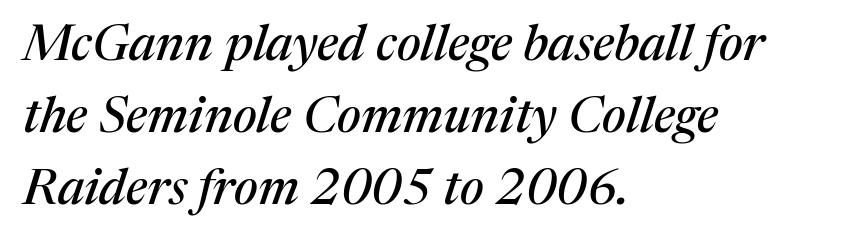
{"serif": "yes", "italic": "yes", "lean": "right", "slant_degrees": 17, "width": "normal", "stroke_contrast": "medium", "x_height": "medium", "monospaced": "no", "underline": "no", "align": "left", "line_spacing": "normal", "line_spacing_ratio": 1.44, "letter_spacing": "normal", "letter_spacing_em": 0.0, "glyph_px": 50}
